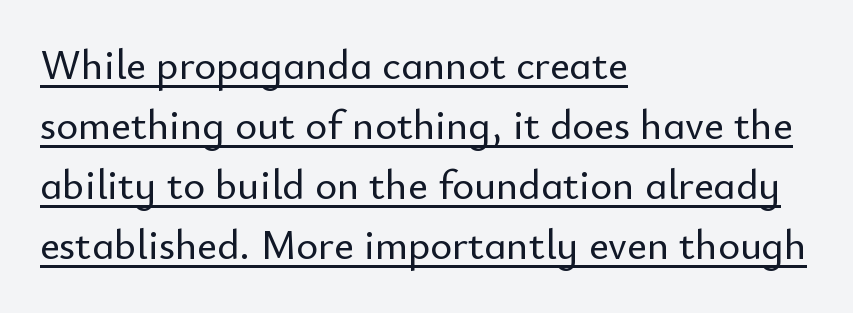
Characters remain perfectly vertical along every line. Students, observe: this is what conventionally led text looks like. In designer terms, the underline attribute is active on this setting. Students, note that the glyphs here touch the page at normal intervals. Here the designer chose a conventional face with non-uniform glyph widths. Casual observation: everything's shoved over to the left.
